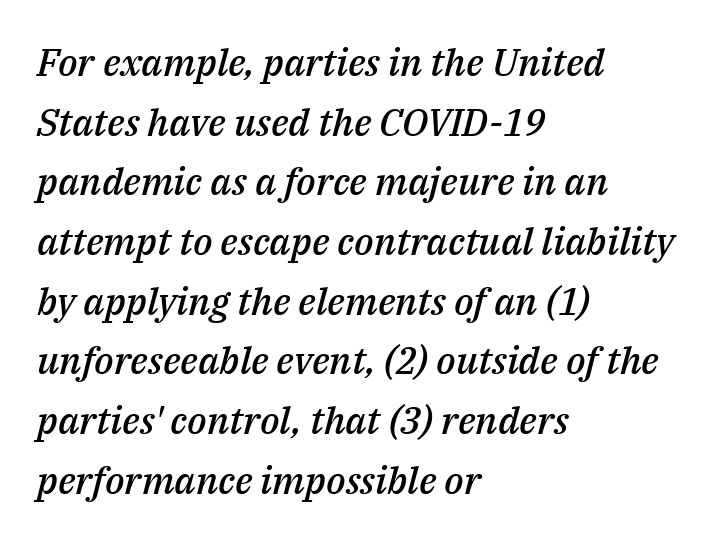
{"italic": "yes", "lean": "right", "slant_degrees": 14, "bold": "semi", "weight": "semibold", "width": "normal", "stroke_contrast": "medium", "x_height": "medium", "monospaced": "no", "underline": "no", "align": "left", "line_spacing": "normal", "line_spacing_ratio": 1.57, "letter_spacing": "normal", "letter_spacing_em": 0.0, "glyph_px": 38}
